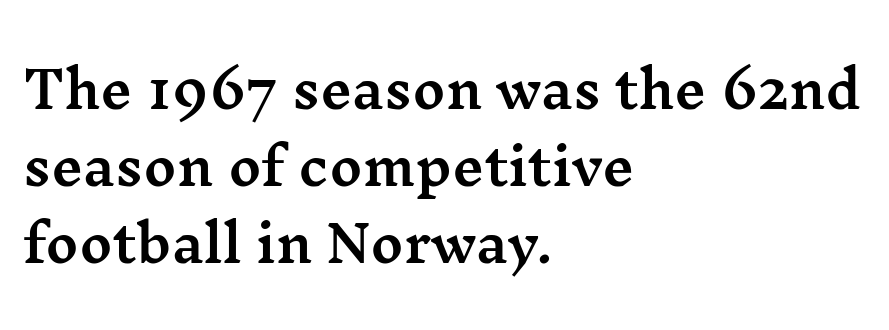
{"serif": "yes", "italic": "no", "width": "wide", "stroke_contrast": "medium", "x_height": "medium", "monospaced": "no", "underline": "no", "align": "left", "line_spacing": "normal", "line_spacing_ratio": 1.54, "letter_spacing": "normal", "letter_spacing_em": 0.0, "glyph_px": 50}
